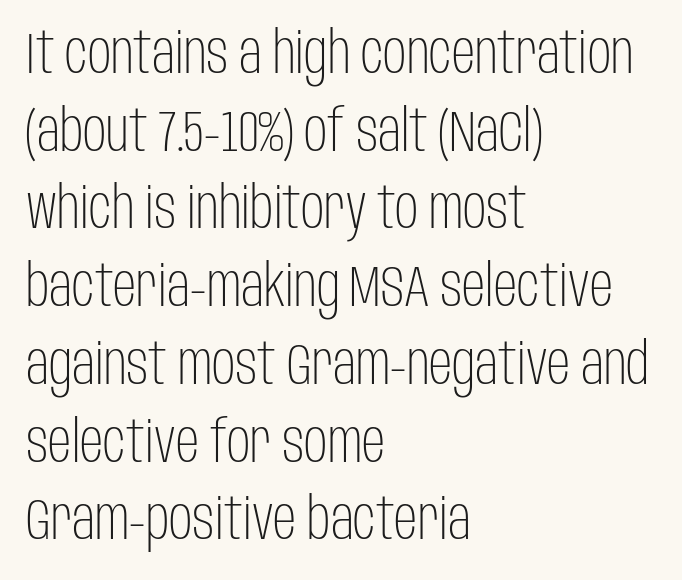
The image shows 58 px light, condensed sans-serif type, upright; set left-aligned, normal line spacing (1.34x), normal letter spacing, not underlined; low stroke contrast and a large x-height.
